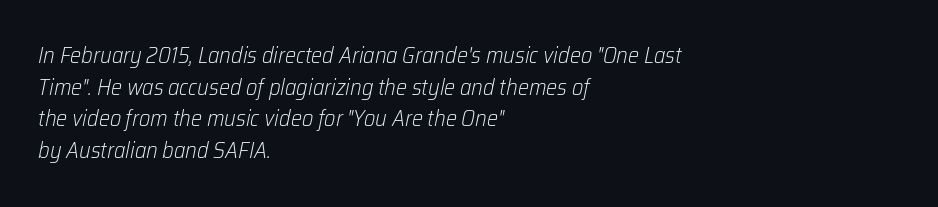
Q: Is the text bold? A: No.
Q: Is the text italic (slanted)? A: Yes, it leans right by about 12 degrees.
Q: Is the text underlined? A: No.
Q: How is the paragraph aligned? A: Left-aligned.
Q: Is the spacing between letters normal or unusually wide? A: Normal.
Q: Is the spacing between lines tight, normal or loose? A: Normal.
